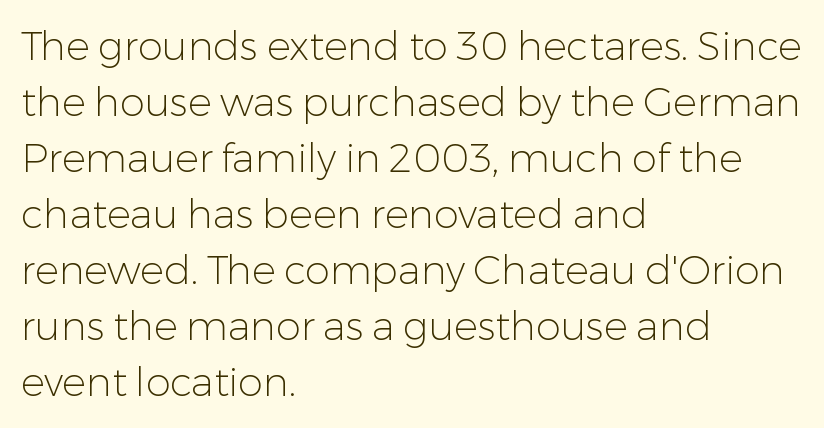
The image shows 40 px light sans-serif type, upright; set left-aligned, normal line spacing (1.4x), normal letter spacing, not underlined; low stroke contrast and a medium x-height.
